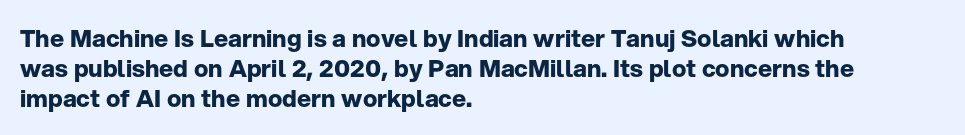
Q: Is the text bold? A: Yes.
Q: Is the text italic (slanted)? A: No, it is upright.
Q: Is the text underlined? A: No.
Q: How is the paragraph aligned? A: Left-aligned.
Q: Is the spacing between letters normal or unusually wide? A: Normal.
